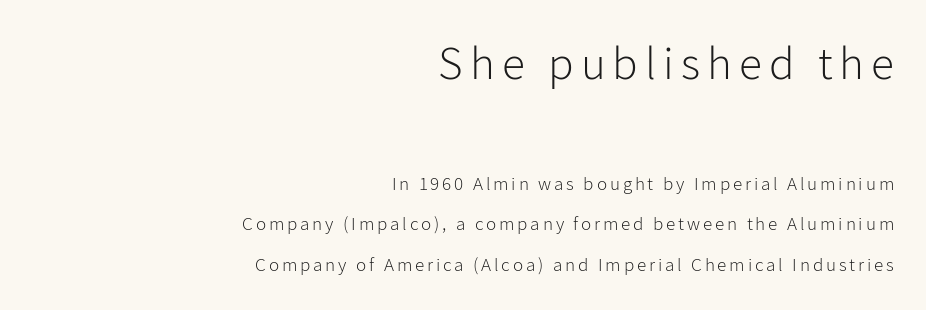
{"serif": "no", "italic": "no", "bold": "no", "weight": "light", "width": "normal", "stroke_contrast": "low", "x_height": "medium", "monospaced": "no", "underline": "no", "align": "right", "line_spacing": "loose", "line_spacing_ratio": 2.15, "larger_block": "first", "size_ratio": 2.47, "glyph_px": 47}
